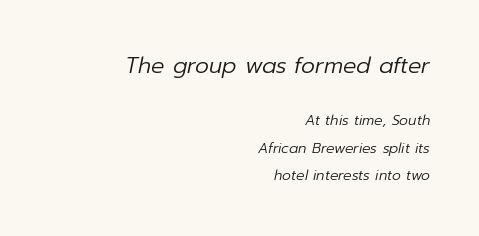
{"italic": "yes", "lean": "right", "slant_degrees": 12, "bold": "no", "underline": "no", "align": "right", "line_spacing": "loose", "line_spacing_ratio": 1.95, "letter_spacing": "normal", "letter_spacing_em": 0.0, "larger_block": "first", "size_ratio": 1.57, "glyph_px": 22}
